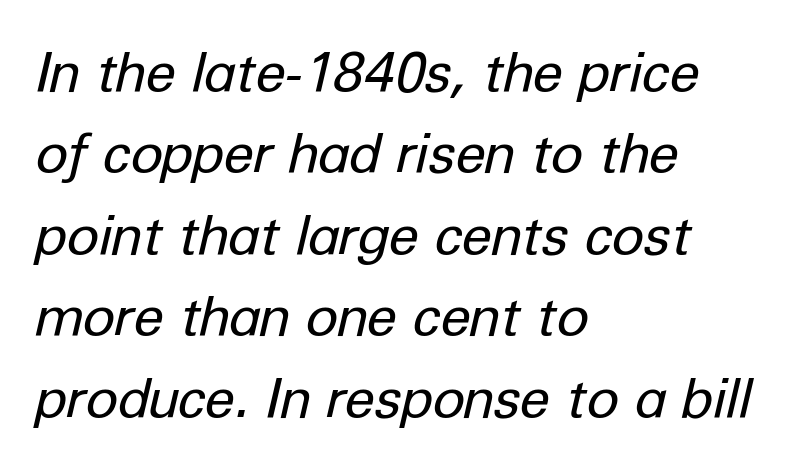
{"italic": "yes", "lean": "right", "slant_degrees": 12, "bold": "no", "weight": "regular", "width": "normal", "stroke_contrast": "low", "x_height": "medium", "monospaced": "no", "underline": "no", "align": "left", "line_spacing": "normal", "line_spacing_ratio": 1.48, "letter_spacing": "normal", "letter_spacing_em": 0.0, "glyph_px": 55}
